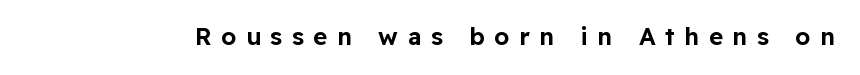
The letters stand upright; this is a roman face. Letter spacing: wide. Any mark beneath the type? The region is blank.
